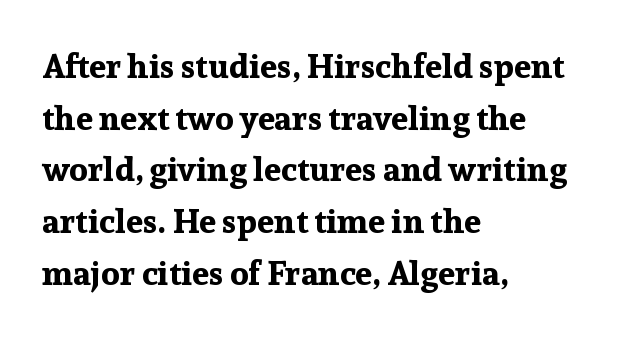
The image shows 34 px bold serif type, upright; set left-aligned, normal line spacing (1.52x), normal letter spacing, not underlined; low stroke contrast and a medium x-height.
